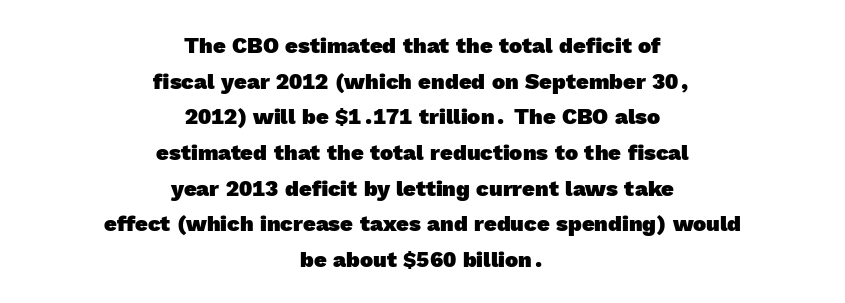
Successive baselines arrive at the customary interval. If you folded the block vertically in half, each line would mirror itself in length. As a designer I'd log this as weight 700, bold. The space directly below the letters is spotless. Does extra space separate the letters? No, they use regular spacing.
